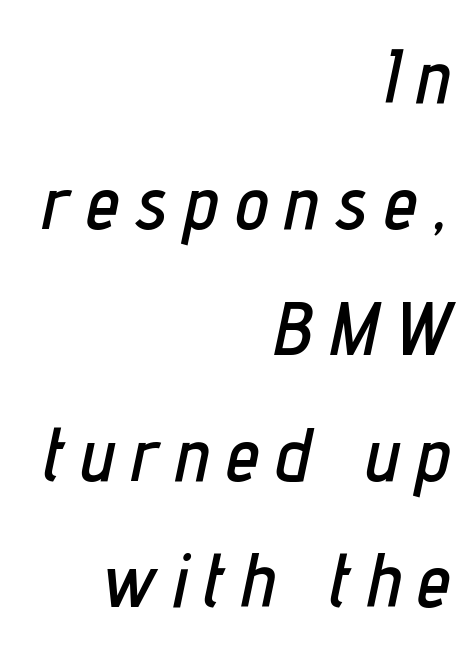
The image shows 75 px condensed type, italic (leaning right); set right-aligned, normal line spacing (1.68x), unusually wide letter spacing (+0.23 em), not underlined; low stroke contrast and a medium x-height.
